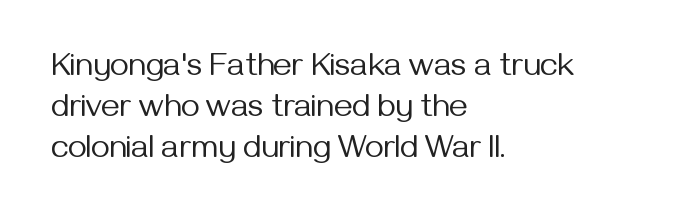
{"serif": "no", "italic": "no", "bold": "no", "weight": "regular", "width": "normal", "stroke_contrast": "medium", "x_height": "medium", "monospaced": "no", "underline": "no", "align": "left", "line_spacing": "normal", "line_spacing_ratio": 1.28, "letter_spacing": "normal", "letter_spacing_em": 0.0, "glyph_px": 32}
